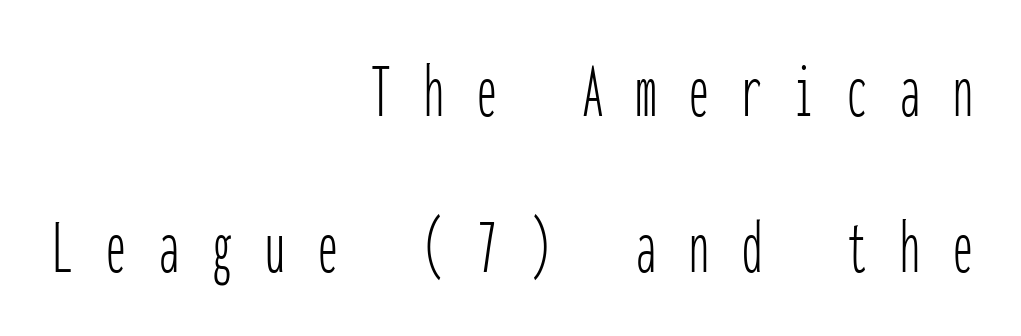
The image shows 79 px thin, condensed sans-serif type, upright, monospaced; set right-aligned, loose line spacing (1.97x), unusually wide letter spacing (+0.42 em), not underlined; low stroke contrast and a medium x-height.
